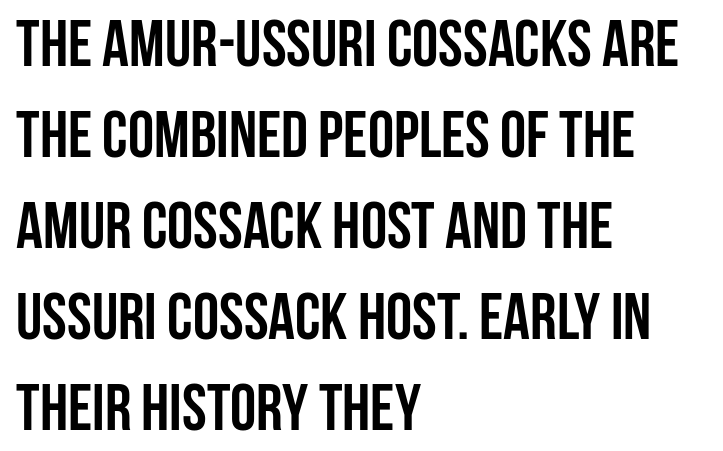
Unlike a traditional serif, this face leaves its strokes unadorned. Notice how the stems are strictly vertical — no italics here. Nobody drew a line under any word here. How would I describe the line gaps? Plain and ordinary. Short note: letters normally spaced. As a designer I'd log this as weight 700, bold.
